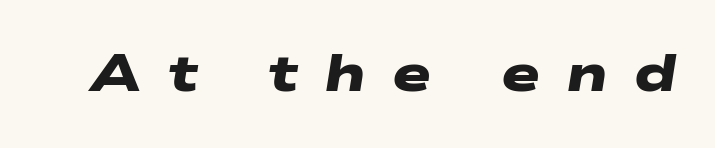
{"serif": "no", "bold": "yes", "weight": "heavy", "width": "wide", "stroke_contrast": "low", "x_height": "medium", "monospaced": "no", "underline": "no", "letter_spacing": "wide", "letter_spacing_em": 0.49, "glyph_px": 52}
